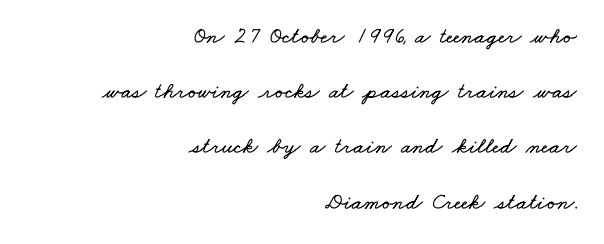
The image shows 23 px text type; set right-aligned, loose line spacing (2.4x), normal letter spacing, not underlined.
